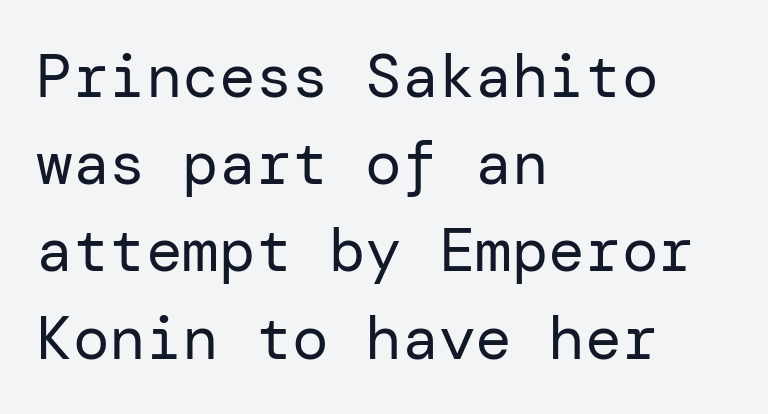
The image shows 61 px regular-weight sans-serif type, upright; set left-aligned, normal line spacing (1.43x), normal letter spacing, not underlined; low stroke contrast and a medium x-height.
